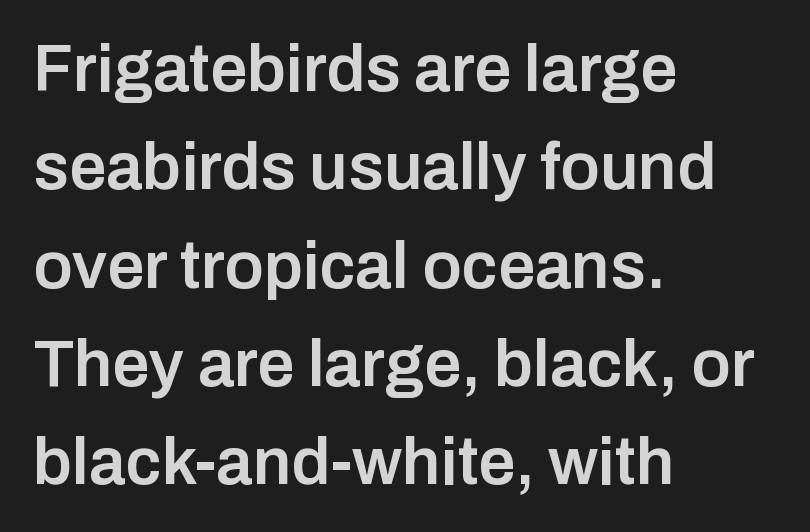
Q: Is the text bold? A: Semi-bold.
Q: Is the text italic (slanted)? A: No, it is upright.
Q: Is the typeface a serif or a sans-serif typeface? A: Sans-serif.
Q: Is the text underlined? A: No.
Q: How is the paragraph aligned? A: Left-aligned.
Q: Is the spacing between letters normal or unusually wide? A: Normal.
Q: Is the spacing between lines tight, normal or loose? A: Normal.
Q: Width (condensed, normal, or wide)? A: Normal.
Q: Stroke contrast? A: Low.
Q: x-height? A: Medium.
Q: Monospaced? A: No.
